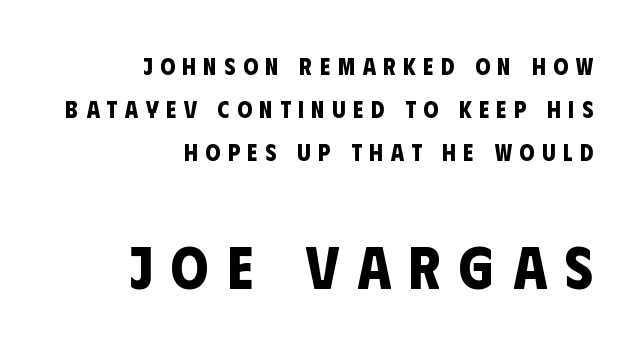
The image shows 60 px bold, condensed sans-serif type; set right-aligned, line spacing 1.79x, unusually wide letter spacing (+0.31 em), not underlined; the second (bottom) block is 2.5x larger; low stroke contrast and a large x-height.
